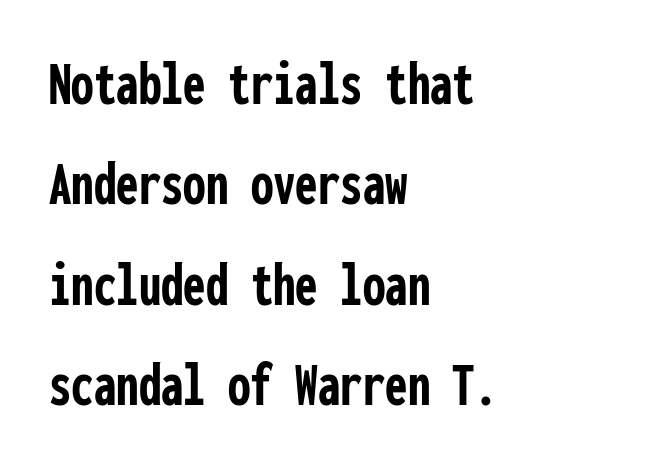
The image shows 64 px semibold, condensed sans-serif type, upright, monospaced; set left-aligned, normal line spacing (1.57x), normal letter spacing, not underlined; low stroke contrast and a medium x-height.
